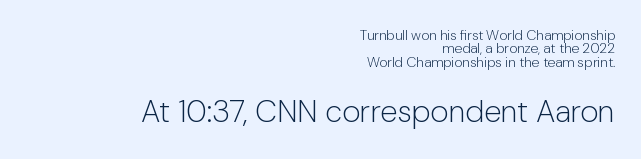
Q: Is the text bold? A: No.
Q: Is the text italic (slanted)? A: No, it is upright.
Q: Is the typeface a serif or a sans-serif typeface? A: Sans-serif.
Q: Is the text underlined? A: No.
Q: How is the paragraph aligned? A: Right-aligned.
Q: Is the spacing between letters normal or unusually wide? A: Normal.
Q: Is the spacing between lines tight, normal or loose? A: Tight.
Q: Which block of text is set in a larger size, the first (top) or the second (bottom)? A: The second (bottom) one.
Q: Width (condensed, normal, or wide)? A: Normal.
Q: Stroke contrast? A: Low.
Q: x-height? A: Medium.
Q: Monospaced? A: No.
